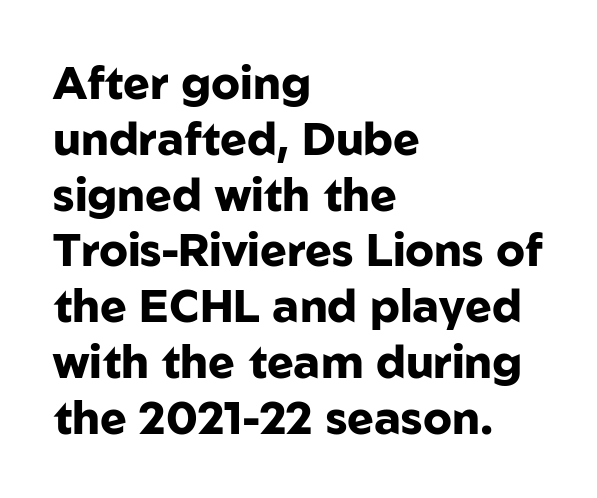
The image shows 45 px heavy sans-serif type, upright; set left-aligned, line spacing 1.24x, normal letter spacing, not underlined; low stroke contrast and a medium x-height.
